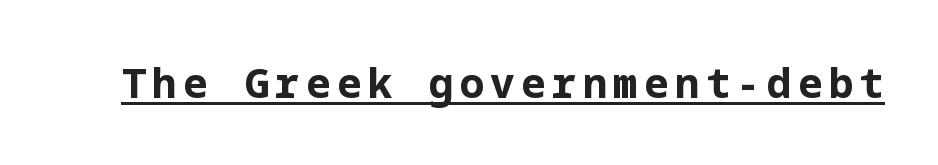
{"serif": "no", "italic": "no", "bold": "yes", "weight": "bold", "width": "normal", "stroke_contrast": "low", "x_height": "medium", "underline": "yes", "glyph_px": 41}
